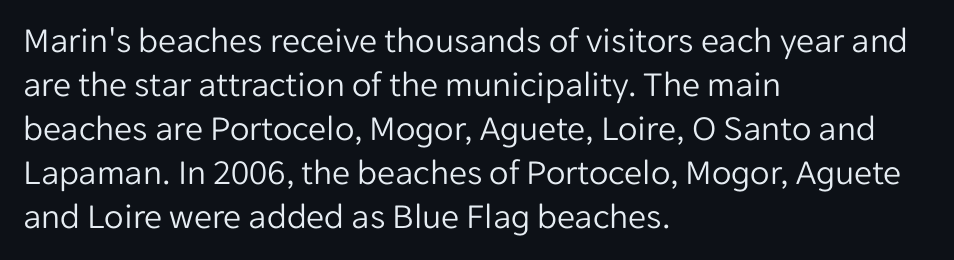
The image shows 36 px light sans-serif type, upright; set left-aligned, line spacing 1.22x, normal letter spacing, not underlined; low stroke contrast and a medium x-height.
